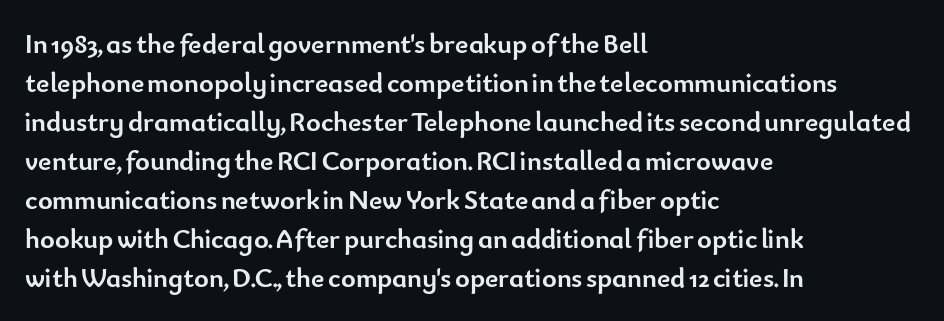
Students, this is bold: see how much ink each stroke carries. Standard letterfit; no display-style spreading of the glyphs. A classic flush-left, rag-right setting is used for this passage. The letters carry no serifs — their stems end cleanly without finishing strokes. If you drew a line through each stem, it would be perfectly vertical.
